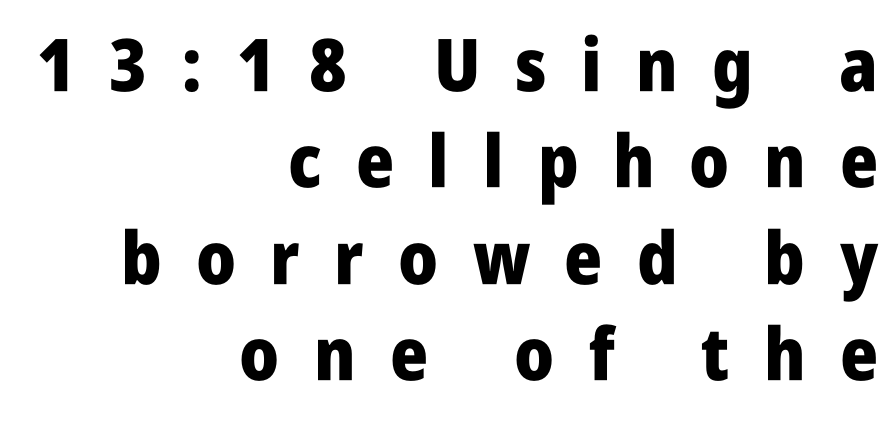
The leading is moderate, giving the passage an even texture. Designer's note — italics off, roman on. Words float on clear page, feet unadorned. Do the characters align in a grid? No, the font is proportional.
